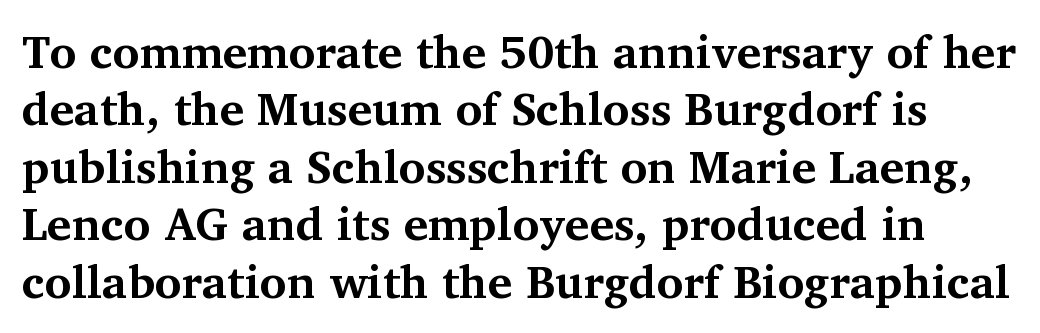
The image shows 46 px bold serif type, upright; set normal line spacing (1.25x), normal letter spacing, not underlined; medium stroke contrast and a medium x-height.
